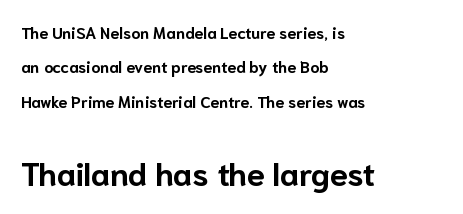
The image shows 32 px bold sans-serif type, upright; set left-aligned, loose line spacing (2.15x), normal letter spacing, not underlined; the second (bottom) block is 2.0x larger; low stroke contrast and a medium x-height.
